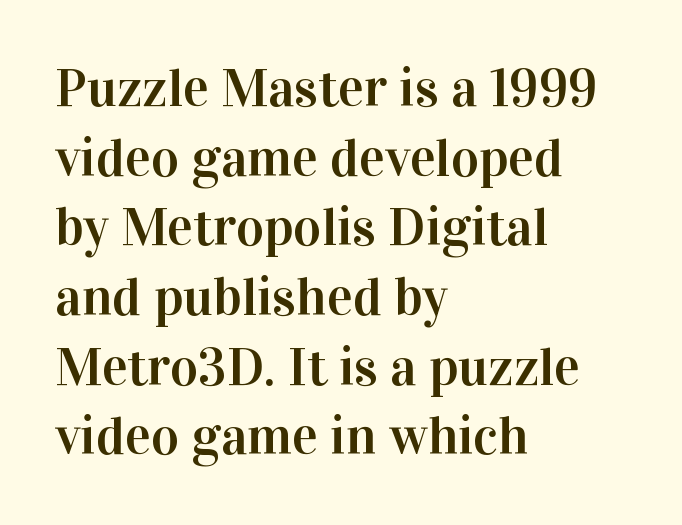
Glance below the letters and you will spot only blank space. These lines are composed in type with serifs. Compared with a centered layout, this one pins lines to the left instead. Between one letter and the next there's only the usual sliver of space. The rows are spaced the way most documents space them.
